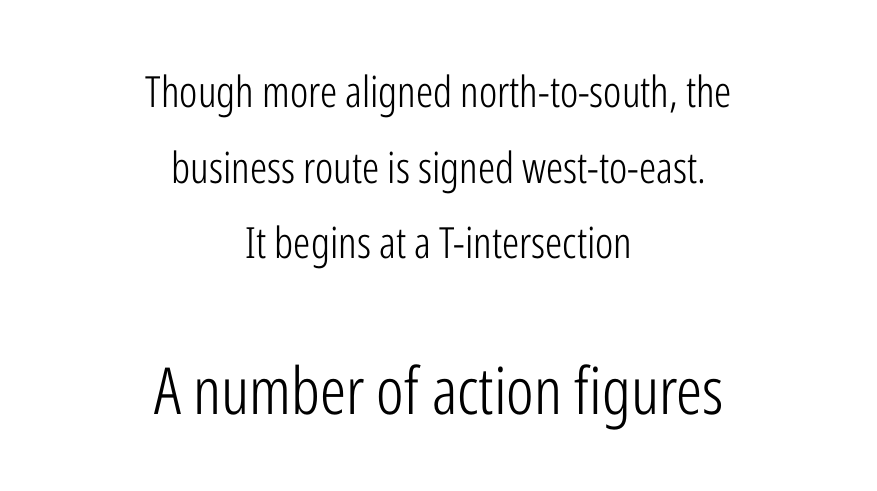
This sample uses an upright cut, with every glyph sitting square on the baseline. Does the type have serifs? No, each stem ends abruptly. Typeset on center — no edge is straight. The strokes are not fattened; the text isn't bold.
